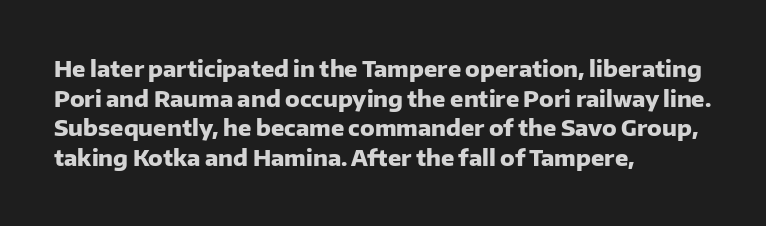
The image shows 22 px bold type, upright; set left-aligned, normal line spacing (1.35x), normal letter spacing, not underlined.
